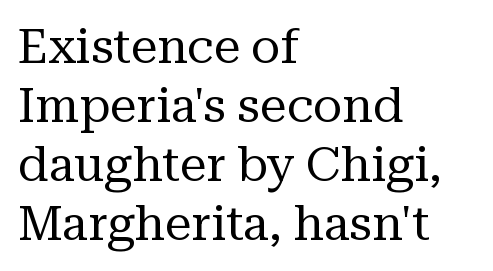
You can tell from the footed stems that serif type was used. The letters advance in unequal steps, a hallmark of proportional type. Stroke thickness stays within the range of a standard reading face or lighter. The letterforms sit shoulder to shoulder at normal distance. Just letters on the line, the space beneath them empty. Vertical strokes here are truly vertical.
